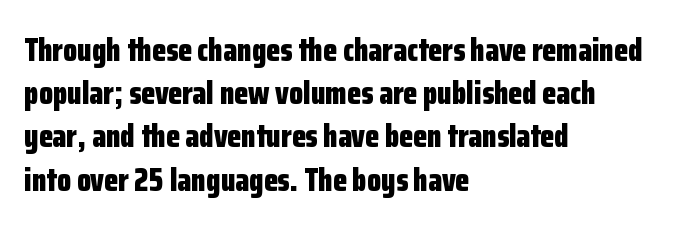
The passage shown is not underscored anywhere. The setting favours the left margin, as ordinary paragraphs usually do. Posture: straight, roman, zero tilt. The letters are bold, with thick, heavy strokes. A sans-serif font was chosen for this passage. One glance says typical: line gaps are just what's usual.
